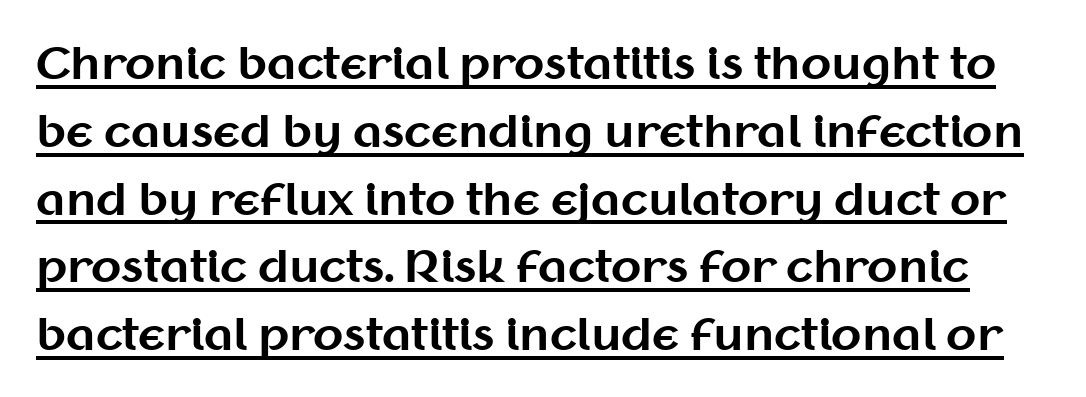
The image shows 44 px bold sans-serif type, upright; set normal line spacing (1.54x), normal letter spacing, underlined; medium stroke contrast and a medium x-height.
